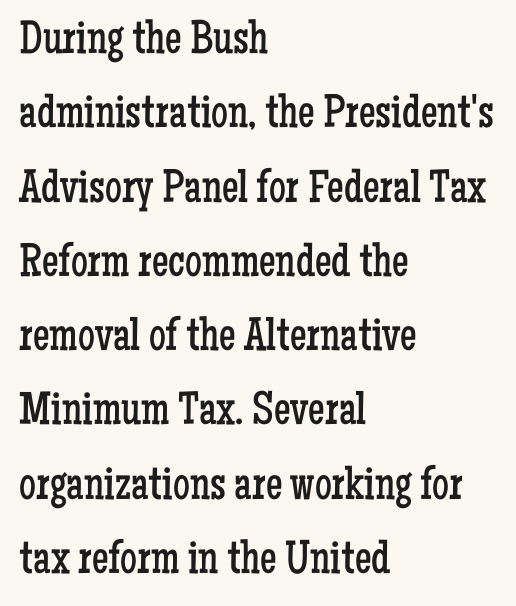
The image shows 47 px regular-weight, condensed serif type, upright; set left-aligned, normal line spacing (1.58x), normal letter spacing, not underlined; low stroke contrast and a medium x-height.
